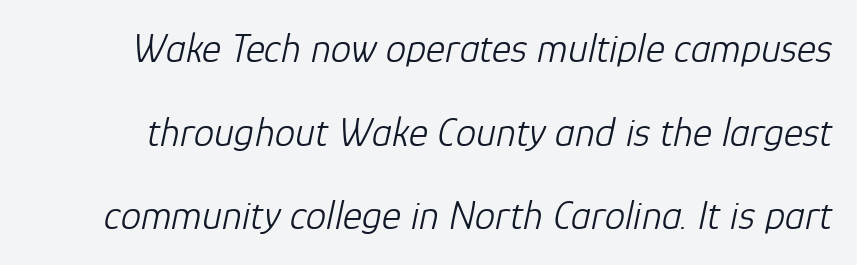
The image shows 41 px light type, italic (leaning right); set loose line spacing (2.04x), normal letter spacing, not underlined; low stroke contrast and a medium x-height.
